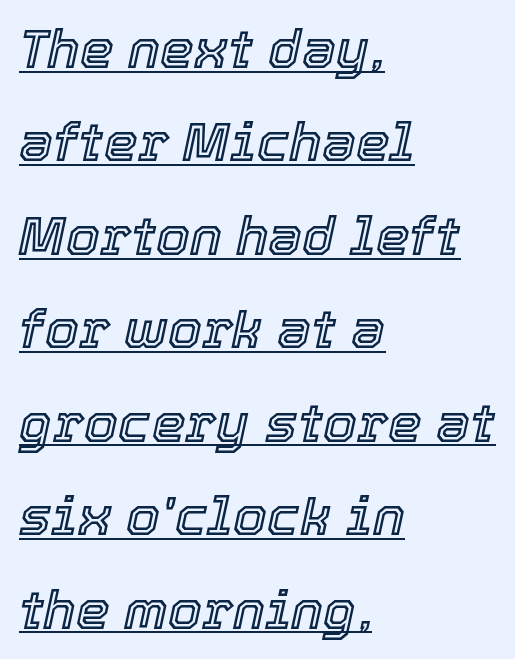
The image shows 54 px text type, italic (leaning right); set left-aligned, line spacing 1.73x, normal letter spacing, underlined; a medium x-height.
